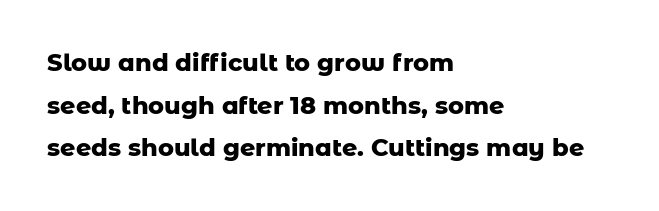
The image shows 24 px bold type, upright; set left-aligned, line spacing 1.78x, normal letter spacing, not underlined.
